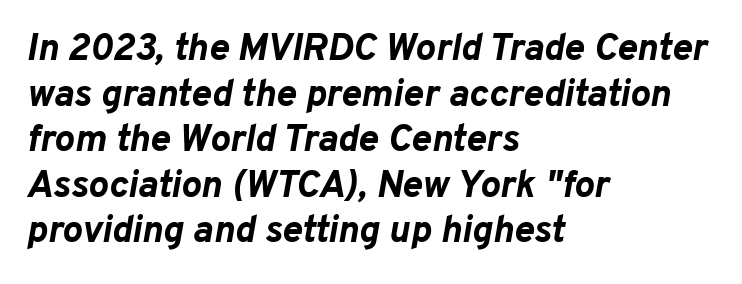
The face used here has a pronounced slope to its letters. A student would call this left alignment; a typographer would say flush left, rag right. The rendering uses natural spacing where letterforms have individual widths. The passage shown is not underscored anywhere.
